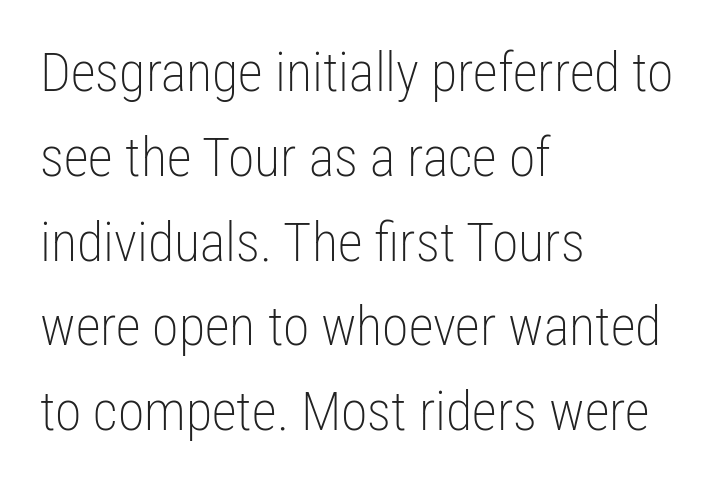
Posture: vertical. One glance says typical: line gaps are just what's usual. Line starts are locked; line ends wander. The passage shown is typeset with a sans-serif family. The face used here is proportionally spaced, like ordinary book or web type.
